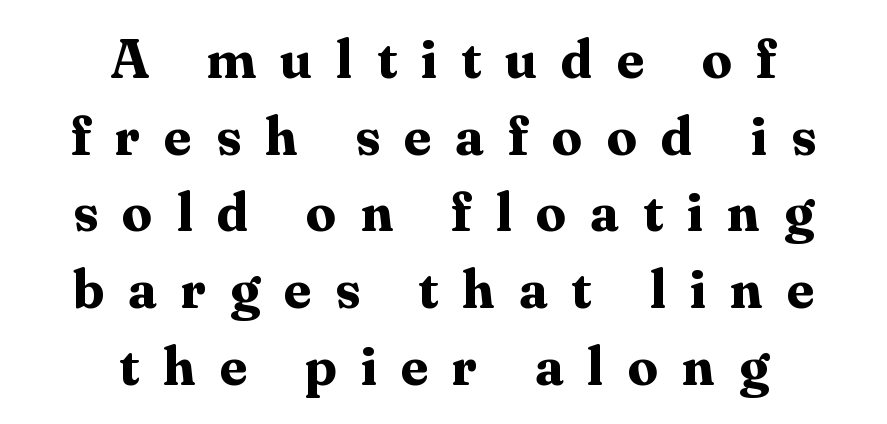
The image shows 54 px bold serif type, upright; set centered, normal line spacing (1.42x), unusually wide letter spacing (+0.44 em), not underlined; medium stroke contrast and a medium x-height.
